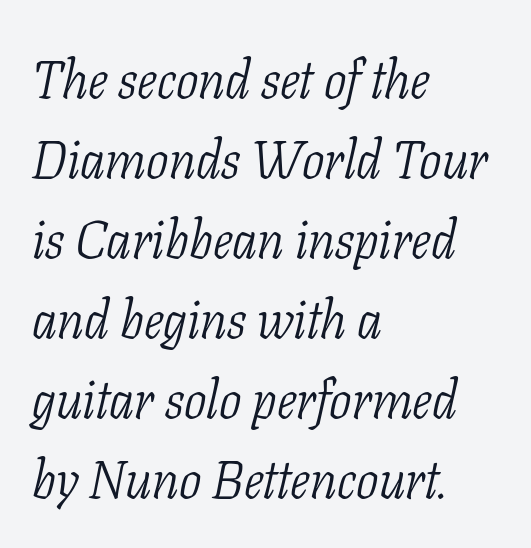
Regarding serifs, this sample has them. Horizontally, the lines are justified to the leading edge only. The typeface has the unassuming heft of standard copy or less. Proportional: the letters do not fall into vertical columns. The whole block is typeset with a tilt. Normally led — the rows are evenly, conventionally spaced.
